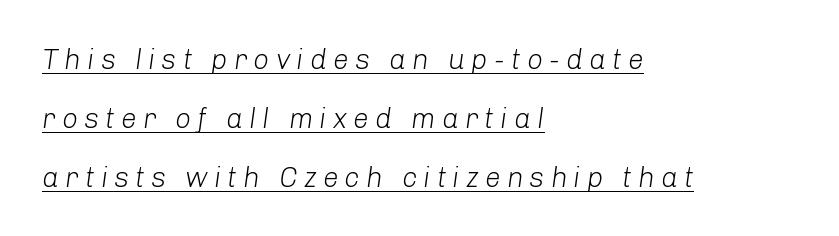
The image shows 28 px light type, italic (leaning right); set left-aligned, loose line spacing (2.1x), unusually wide letter spacing (+0.22 em), underlined; low stroke contrast and a medium x-height.
